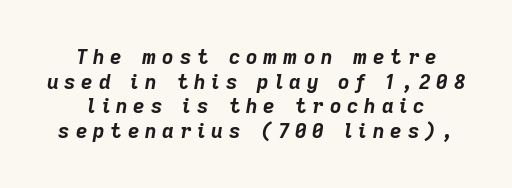
This is heavy type, rendered in bold. Underlining? Definitely not there. There's an unmistakable incline to the writing here. Is the letter spacing exaggerated? Yes — the characters are pushed far apart.
